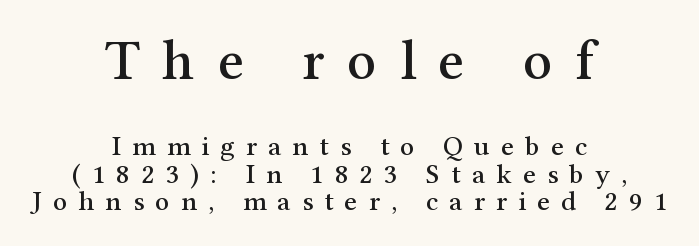
Q: Is the text italic (slanted)? A: No, it is upright.
Q: Is the typeface a serif or a sans-serif typeface? A: Serif.
Q: Is the text underlined? A: No.
Q: How is the paragraph aligned? A: Centered.
Q: Is the spacing between letters normal or unusually wide? A: Unusually wide.
Q: Is the spacing between lines tight, normal or loose? A: Tight.
Q: Which block of text is set in a larger size, the first (top) or the second (bottom)? A: The first (top) one.
Q: Width (condensed, normal, or wide)? A: Normal.
Q: Stroke contrast? A: Medium.
Q: x-height? A: Medium.
Q: Monospaced? A: No.
